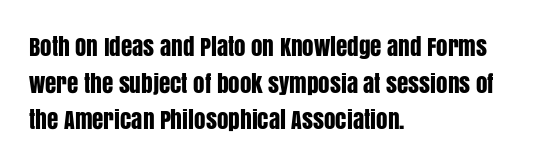
{"italic": "no", "underline": "no", "align": "left", "line_spacing": "normal", "line_spacing_ratio": 1.59, "letter_spacing": "normal", "letter_spacing_em": 0.0, "glyph_px": 23}
